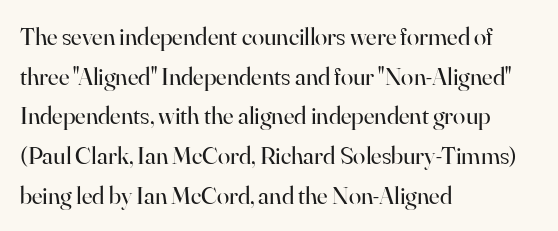
Q: Is the text bold? A: No.
Q: Is the text italic (slanted)? A: No, it is upright.
Q: Is the text underlined? A: No.
Q: How is the paragraph aligned? A: Left-aligned.
Q: Is the spacing between letters normal or unusually wide? A: Normal.
Q: Is the spacing between lines tight, normal or loose? A: Normal.
